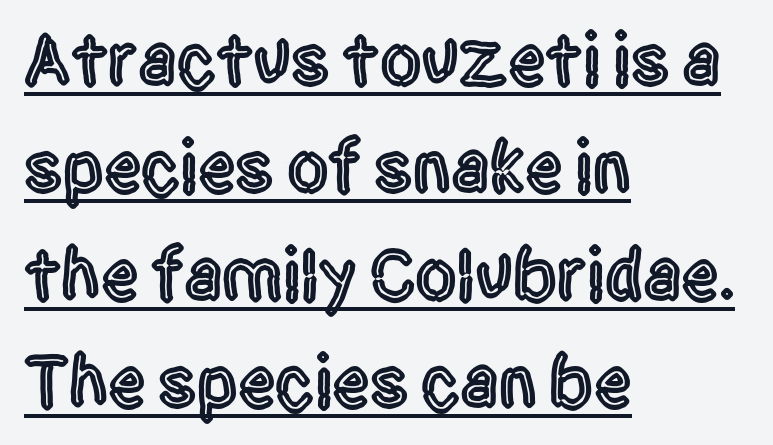
No italicization has been applied; the sample stays upright. Interline gaps are of average width in this sample. Compared with typical body copy, the letter spacing here is the same. Looks like regular typesetting: each glyph gets only the width it needs.
